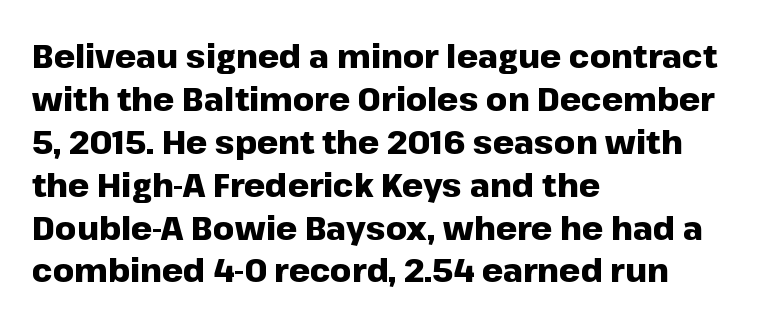
Q: Is the text bold? A: Yes.
Q: Is the text italic (slanted)? A: No, it is upright.
Q: Is the typeface a serif or a sans-serif typeface? A: Sans-serif.
Q: Is the text underlined? A: No.
Q: How is the paragraph aligned? A: Left-aligned.
Q: Is the spacing between letters normal or unusually wide? A: Normal.
Q: Is the spacing between lines tight, normal or loose? A: Normal.
Q: Width (condensed, normal, or wide)? A: Normal.
Q: Stroke contrast? A: Low.
Q: x-height? A: Medium.
Q: Monospaced? A: No.
